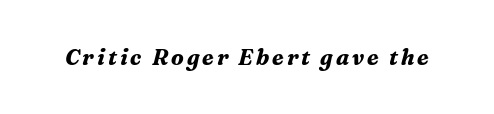
Q: Is the text bold? A: Yes.
Q: Is the text italic (slanted)? A: Yes, it leans right by about 16 degrees.
Q: Is the text underlined? A: No.
